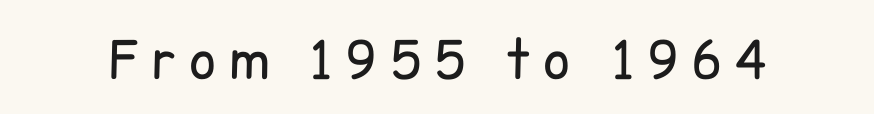
{"serif": "no", "italic": "no", "bold": "no", "weight": "regular", "width": "normal", "stroke_contrast": "low", "x_height": "medium", "monospaced": "no", "underline": "no", "letter_spacing": "wide", "letter_spacing_em": 0.24, "glyph_px": 52}
